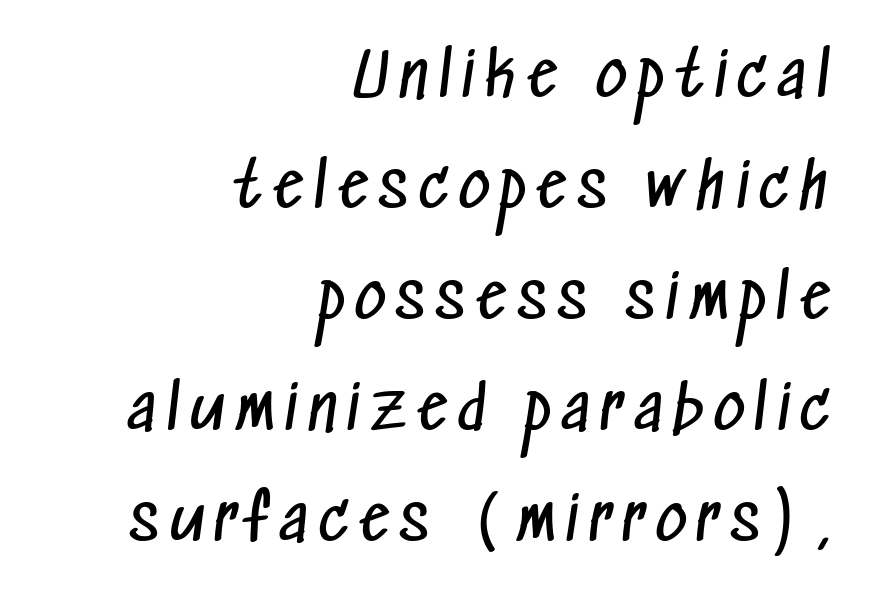
{"serif": "no", "bold": "no", "weight": "regular", "width": "condensed", "stroke_contrast": "low", "x_height": "medium", "monospaced": "no", "underline": "no", "align": "right", "line_spacing_ratio": 1.85, "glyph_px": 60}
